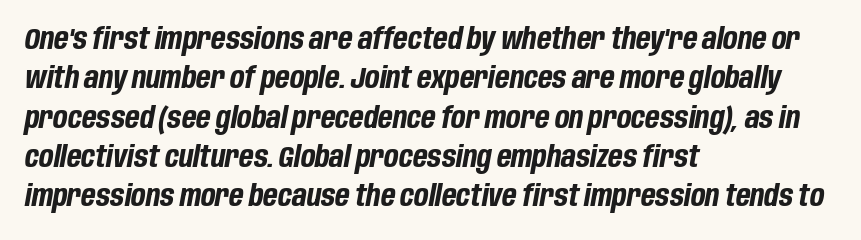
Q: Is the text bold? A: Yes.
Q: Is the text italic (slanted)? A: Yes, it leans right by about 10 degrees.
Q: Is the text underlined? A: No.
Q: How is the paragraph aligned? A: Left-aligned.
Q: Is the spacing between letters normal or unusually wide? A: Normal.
Q: Is the spacing between lines tight, normal or loose? A: Normal.
Q: Width (condensed, normal, or wide)? A: Condensed.
Q: Stroke contrast? A: Low.
Q: x-height? A: Large.
Q: Monospaced? A: No.
